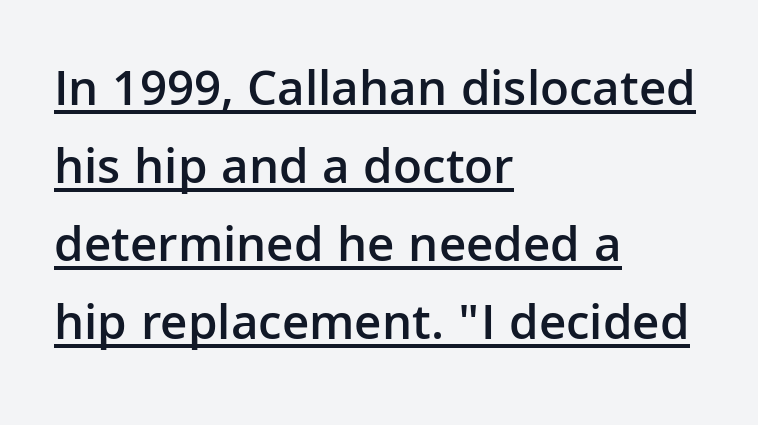
{"serif": "no", "italic": "no", "bold": "semi", "weight": "semibold", "width": "normal", "stroke_contrast": "low", "x_height": "medium", "monospaced": "no", "underline": "yes", "align": "left", "line_spacing": "normal", "line_spacing_ratio": 1.53, "letter_spacing": "normal", "letter_spacing_em": 0.0, "glyph_px": 51}
